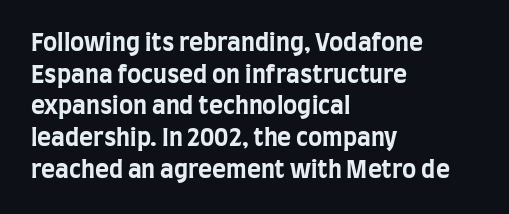
Q: Is the text bold? A: Yes.
Q: Is the text italic (slanted)? A: No, it is upright.
Q: Is the text underlined? A: No.
Q: How is the paragraph aligned? A: Left-aligned.
Q: Is the spacing between letters normal or unusually wide? A: Normal.
Q: Is the spacing between lines tight, normal or loose? A: Normal.
